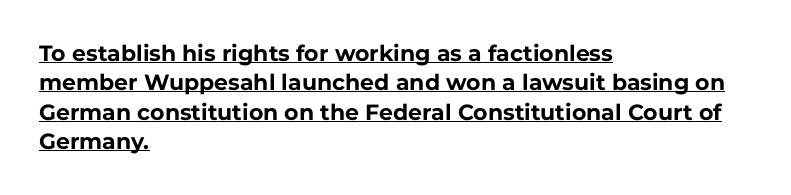
{"italic": "no", "bold": "yes", "underline": "yes", "align": "left", "line_spacing": "normal", "line_spacing_ratio": 1.34, "letter_spacing": "normal", "letter_spacing_em": 0.0, "glyph_px": 22}
